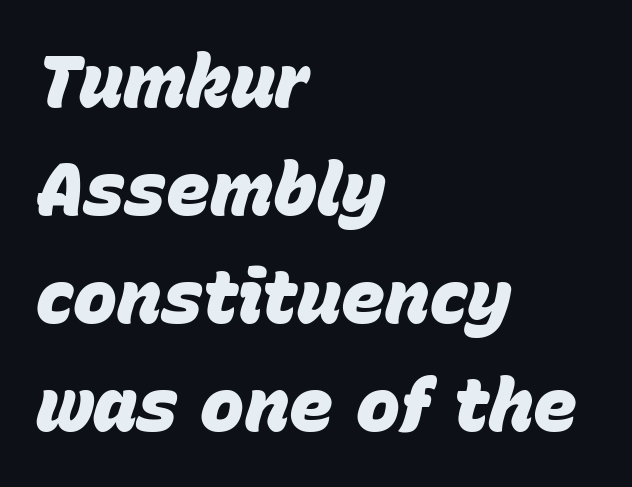
The image shows 74 px heavy type, italic (leaning right); set left-aligned, normal line spacing (1.46x), normal letter spacing, not underlined; low stroke contrast and a large x-height.
